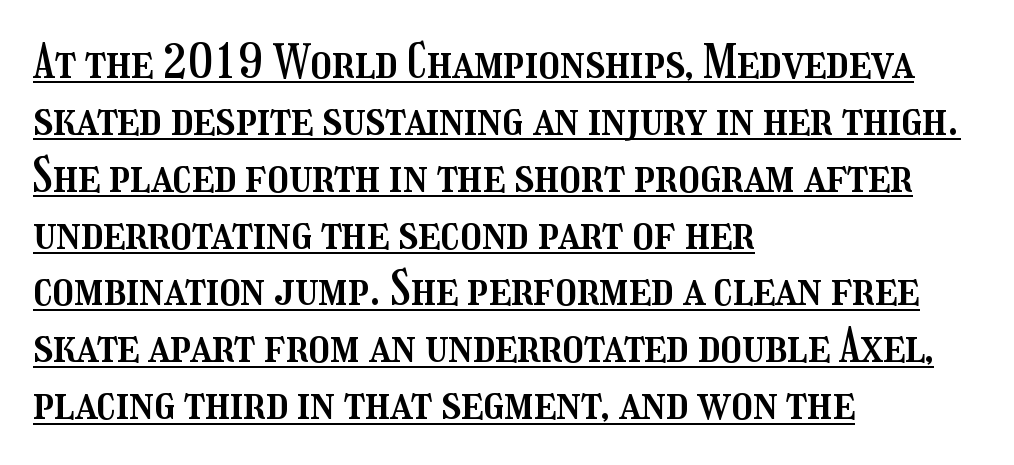
Q: Is the text italic (slanted)? A: No, it is upright.
Q: Is the text underlined? A: Yes.
Q: How is the paragraph aligned? A: Left-aligned.
Q: Is the spacing between letters normal or unusually wide? A: Normal.
Q: Width (condensed, normal, or wide)? A: Condensed.
Q: Stroke contrast? A: Medium.
Q: x-height? A: Medium.
Q: Monospaced? A: No.
